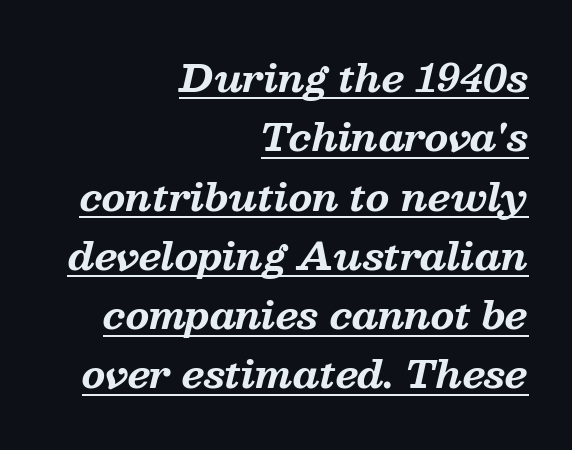
One-word summary of the alignment: right. The rendering uses a bold face; every stroke is thick and dark. This rendering features underlined lettering. The passage shown leans; its letterforms are oblique.
